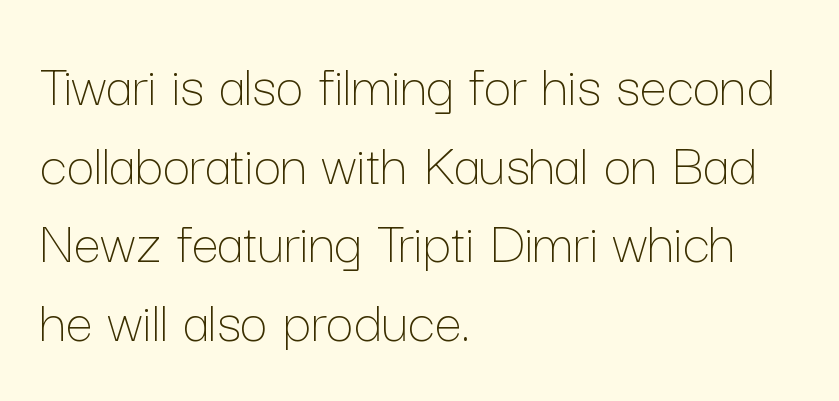
All the whitespace from short lines collects on the right. Do the characters align in a grid? No, the font is proportional. Descender tails drop into unmarked territory. Each word holds together tightly as a unit, with standard inter-letter gaps. Vertical stems look standard width or narrower in stroke.
